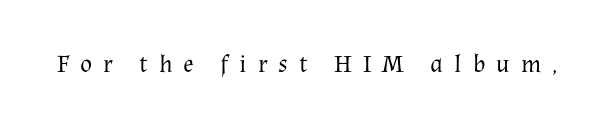
The image shows 25 px text type, upright; set unusually wide letter spacing (+0.44 em), not underlined.
